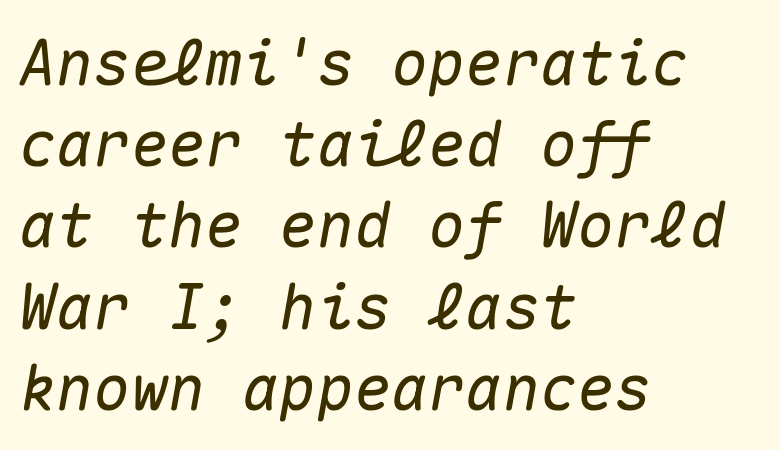
{"italic": "yes", "lean": "right", "slant_degrees": 10, "width": "normal", "stroke_contrast": "medium", "x_height": "medium", "monospaced": "yes", "underline": "no", "align": "left", "line_spacing": "normal", "line_spacing_ratio": 1.31, "letter_spacing": "normal", "letter_spacing_em": 0.0, "glyph_px": 62}
